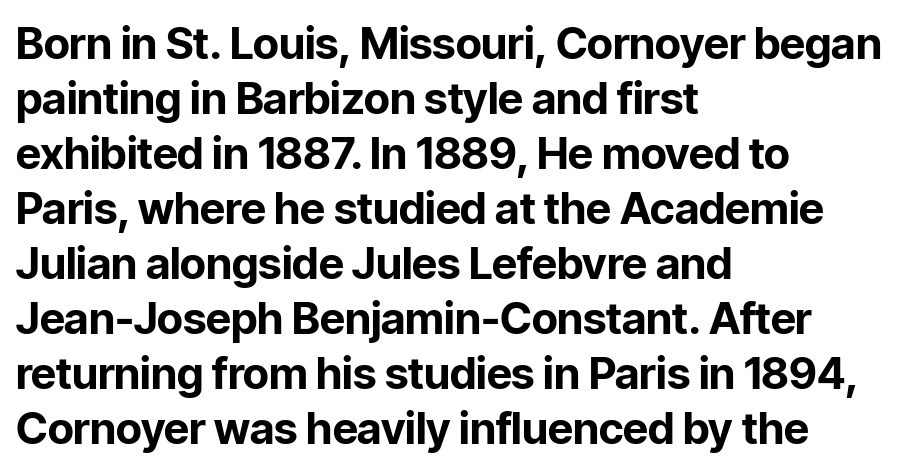
{"serif": "no", "italic": "no", "bold": "yes", "weight": "bold", "width": "normal", "stroke_contrast": "low", "x_height": "medium", "monospaced": "no", "underline": "no", "align": "left", "line_spacing": "normal", "line_spacing_ratio": 1.25, "letter_spacing": "normal", "letter_spacing_em": 0.0, "glyph_px": 44}
